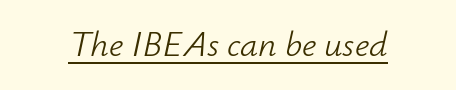
{"italic": "yes", "lean": "right", "slant_degrees": 12, "bold": "no", "weight": "light", "width": "normal", "stroke_contrast": "low", "x_height": "small", "monospaced": "no", "underline": "yes", "letter_spacing": "normal", "letter_spacing_em": 0.0, "glyph_px": 36}
